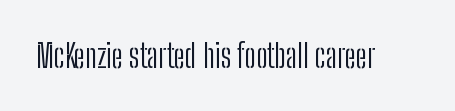
Descender tails drop into unmarked territory. Font category for this specimen: sans-serif. If you drew a line through each stem, it would be perfectly vertical. Nothing unusual about the tracking: characters are spaced as the font intends.
